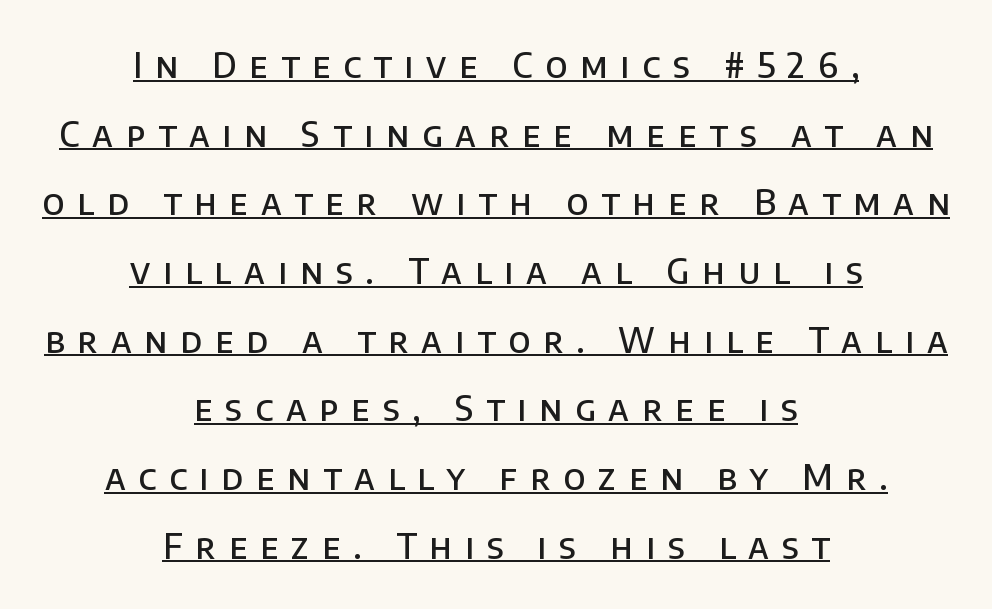
{"serif": "no", "italic": "no", "bold": "semi", "weight": "semibold", "width": "normal", "stroke_contrast": "low", "x_height": "large", "monospaced": "no", "underline": "yes", "align": "center", "line_spacing": "loose", "line_spacing_ratio": 2.02, "letter_spacing": "wide", "letter_spacing_em": 0.38, "glyph_px": 34}
